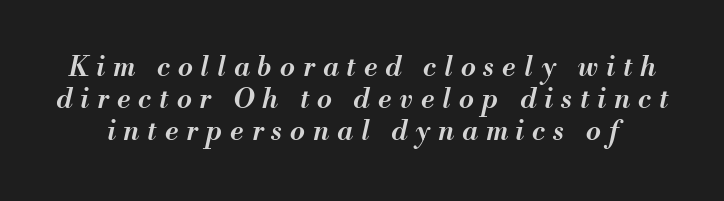
Q: Is the text bold? A: Semi-bold.
Q: Is the text italic (slanted)? A: Yes, it leans right by about 13 degrees.
Q: Is the text underlined? A: No.
Q: Is the spacing between letters normal or unusually wide? A: Unusually wide.
